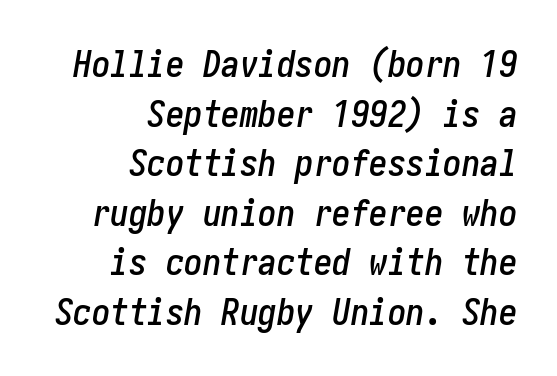
Q: Is the text italic (slanted)? A: Yes, it leans right by about 10 degrees.
Q: Is the text underlined? A: No.
Q: How is the paragraph aligned? A: Right-aligned.
Q: Is the spacing between letters normal or unusually wide? A: Normal.
Q: Is the spacing between lines tight, normal or loose? A: Normal.
Q: Width (condensed, normal, or wide)? A: Condensed.
Q: Stroke contrast? A: Low.
Q: x-height? A: Medium.
